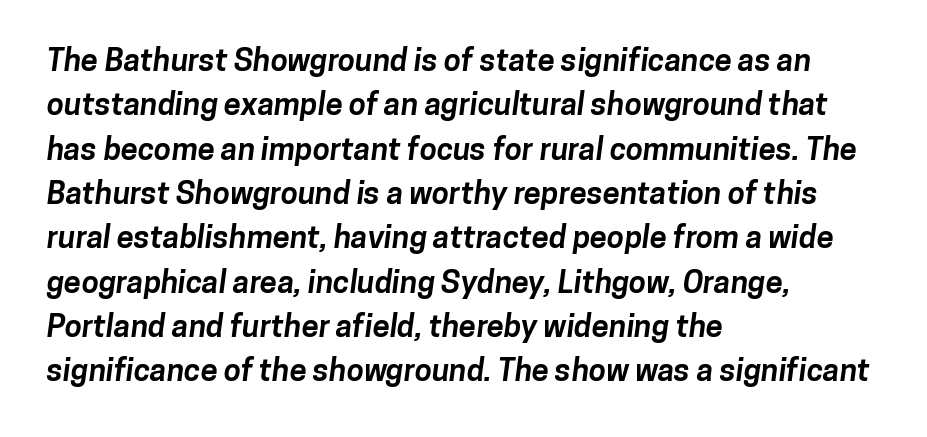
Glyph-to-glyph distance matches everyday printed text. If you measured baseline to baseline, you'd find a middling distance. Line beginnings align vertically; line endings do not. Check the space under the baseline: it is left empty.
